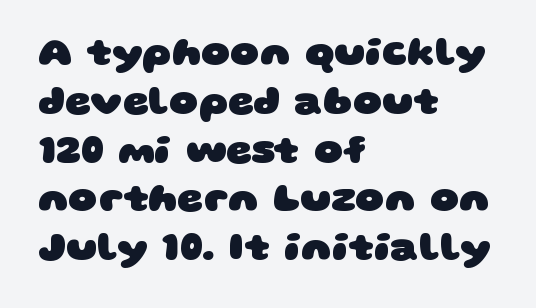
The image shows 40 px heavy, wide sans-serif type; set left-aligned, line spacing 1.22x, normal letter spacing, not underlined; low stroke contrast and a large x-height.
